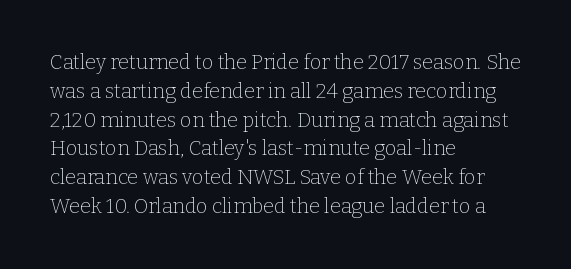
Q: Is the text bold? A: No.
Q: Is the text italic (slanted)? A: No, it is upright.
Q: Is the text underlined? A: No.
Q: How is the paragraph aligned? A: Left-aligned.
Q: Is the spacing between letters normal or unusually wide? A: Normal.
Q: Is the spacing between lines tight, normal or loose? A: Normal.
